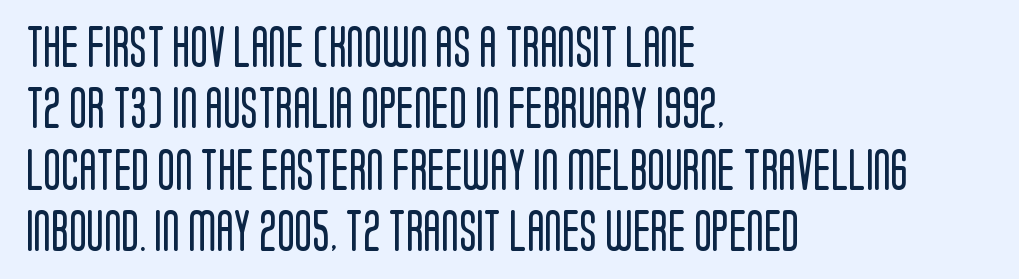
The passage shown is typed in a proportional face where columns would drift. All the whitespace from short lines collects on the right. The letterforms sit shoulder to shoulder at normal distance. Each letter's strokes conclude bluntly, with no projecting serifs. Unbolded letterforms with no extra heft.
